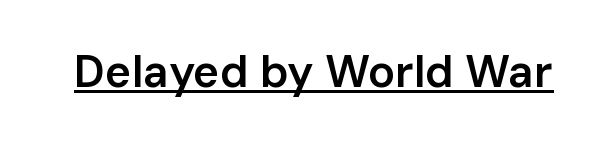
The image shows 45 px semibold sans-serif type, upright; set normal letter spacing, underlined; low stroke contrast and a medium x-height.
